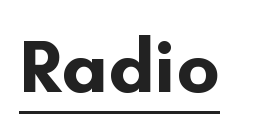
Compared with undecorated copy, this sample adds a rule below the words. Proportional: the letters do not fall into vertical columns. The typeface chosen for these lines omits serifs. Is there any slant? The stems are plumb. Nobody touched the tracking dial on this one.
